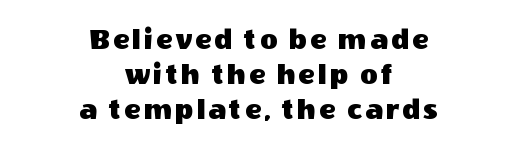
Unmarked baselines from the first word to the last. These lines stack symmetrically, like a column narrowing and widening about its center. Characters remain perfectly vertical along every line. The text was rendered using a sans face with plain stroke endings. You could not count columns in this text — the font is proportionally spaced.
